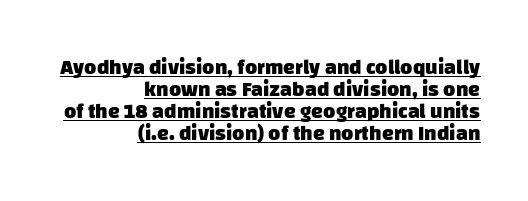
Q: Is the text bold? A: Yes.
Q: Is the text underlined? A: Yes.
Q: How is the paragraph aligned? A: Right-aligned.
Q: Is the spacing between letters normal or unusually wide? A: Normal.
Q: Is the spacing between lines tight, normal or loose? A: Tight.
